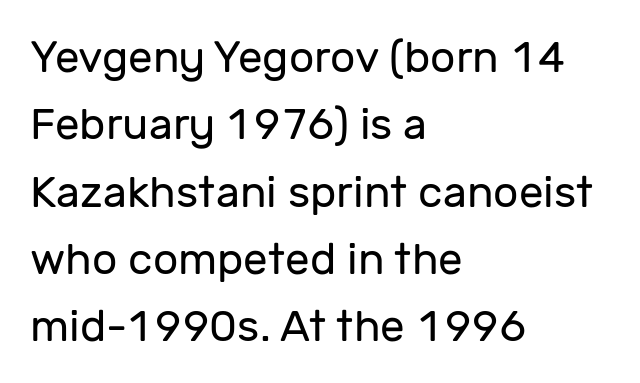
Nobody touched the tracking dial on this one. Serifs: no, the terminals of the letterforms are clean. Line spacing here is normal. The axis of the letterforms is exactly vertical. Note the varied advance widths — an 'i' is clearly narrower than an 'm'. The space beneath each line is pristine and unruled.
